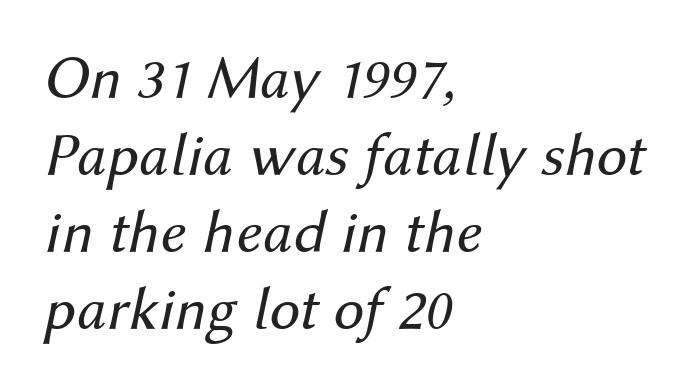
{"italic": "yes", "lean": "right", "slant_degrees": 12, "bold": "no", "weight": "regular", "width": "normal", "stroke_contrast": "medium", "x_height": "medium", "monospaced": "no", "underline": "no", "align": "left", "line_spacing_ratio": 1.24, "letter_spacing": "normal", "letter_spacing_em": 0.0, "glyph_px": 62}
